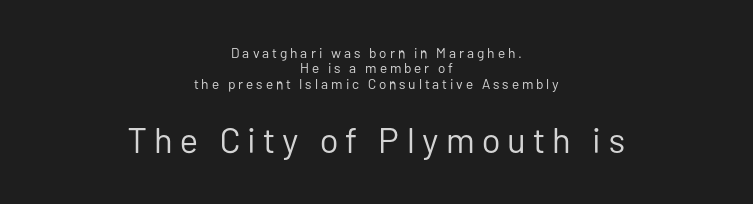
{"serif": "no", "italic": "no", "bold": "no", "weight": "regular", "width": "normal", "stroke_contrast": "low", "x_height": "medium", "monospaced": "no", "underline": "no", "align": "center", "line_spacing": "tight", "line_spacing_ratio": 1.09, "letter_spacing": "wide", "letter_spacing_em": 0.21, "larger_block": "second", "size_ratio": 2.5, "glyph_px": 35}
